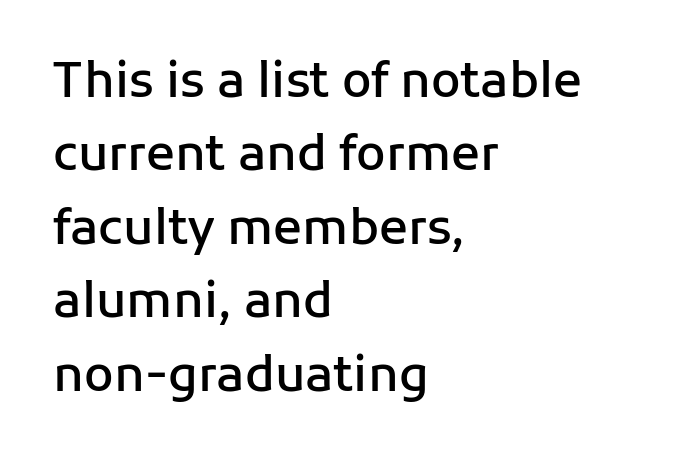
The image shows 48 px semibold sans-serif type, upright; set left-aligned, normal line spacing (1.53x), normal letter spacing, not underlined; low stroke contrast and a medium x-height.
